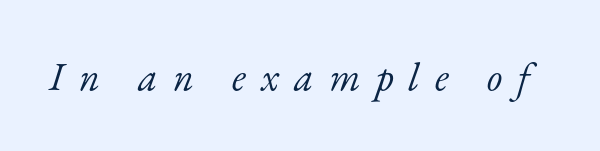
The image shows 40 px light serif type, italic (leaning right); set unusually wide letter spacing (+0.38 em), not underlined; low stroke contrast and a small x-height.
